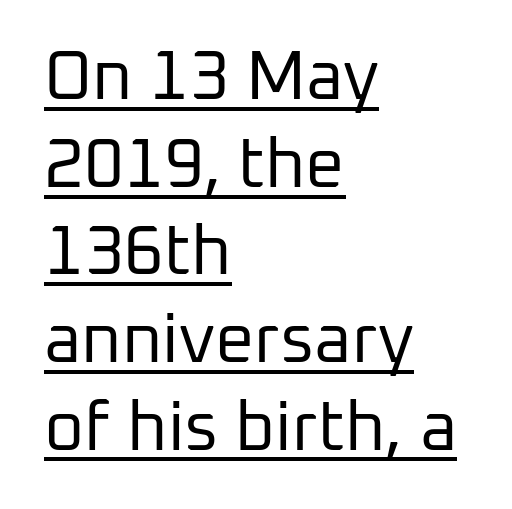
{"serif": "no", "italic": "no", "bold": "no", "weight": "regular", "width": "normal", "stroke_contrast": "low", "x_height": "medium", "monospaced": "no", "underline": "yes", "align": "left", "line_spacing": "normal", "line_spacing_ratio": 1.27, "letter_spacing": "normal", "letter_spacing_em": 0.0, "glyph_px": 69}
